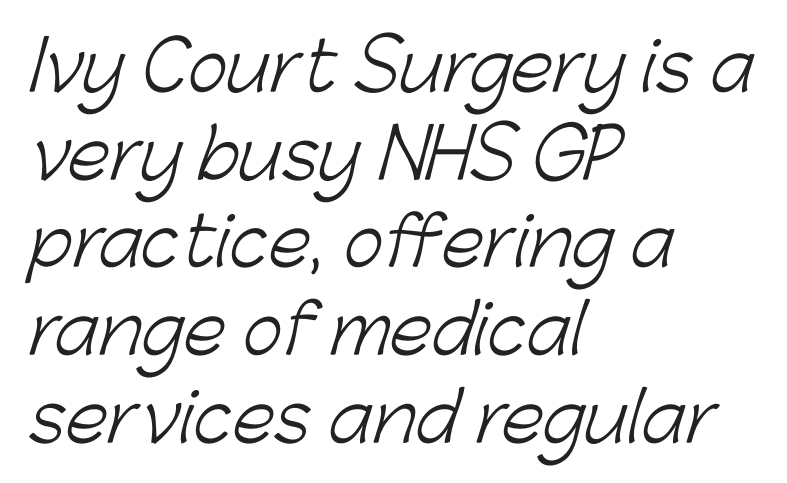
Q: Is the text bold? A: No.
Q: Is the typeface a serif or a sans-serif typeface? A: Sans-serif.
Q: Is the text underlined? A: No.
Q: How is the paragraph aligned? A: Left-aligned.
Q: Is the spacing between letters normal or unusually wide? A: Normal.
Q: Is the spacing between lines tight, normal or loose? A: Normal.
Q: Width (condensed, normal, or wide)? A: Normal.
Q: Stroke contrast? A: Low.
Q: x-height? A: Medium.
Q: Monospaced? A: No.
